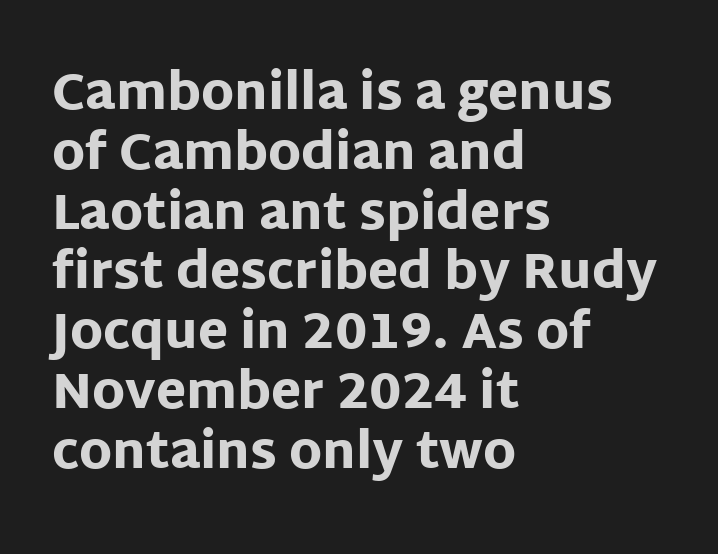
The image shows 49 px heavy sans-serif type, upright; set left-aligned, line spacing 1.22x, normal letter spacing, not underlined; low stroke contrast and a large x-height.
